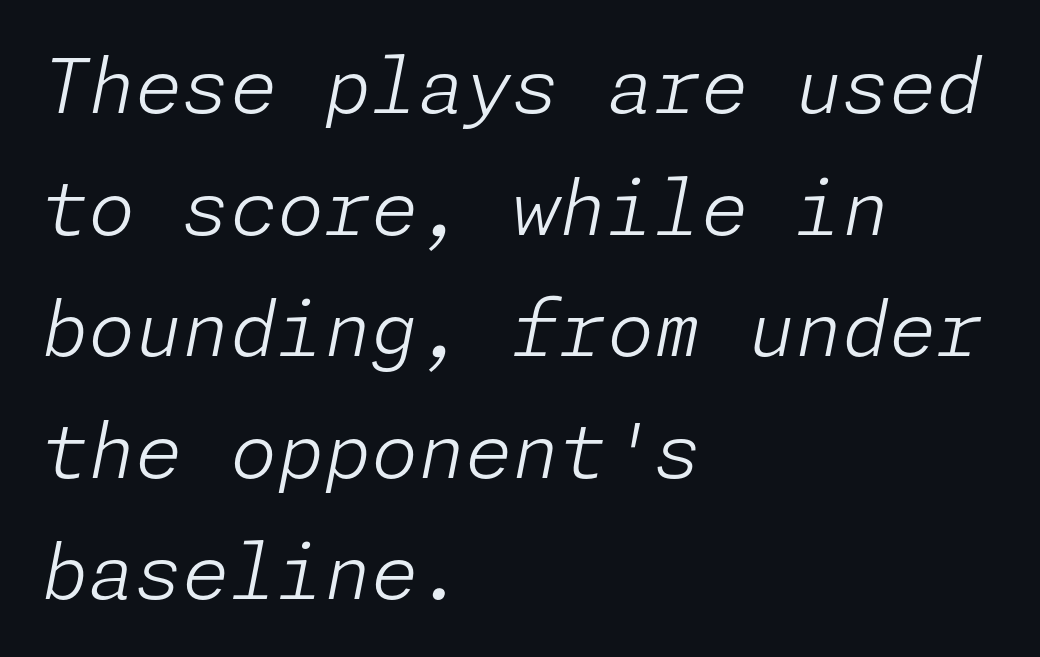
Looking at the ascenders, they clearly lean. Stroke mass is kept to a normal reading level or below. Is there much room between lines? A standard amount, neither cramped nor airy. Unmarked baselines from the first word to the last. Nothing unusual about the tracking: characters are spaced as the font intends. The setting favours the left margin, as ordinary paragraphs usually do.
